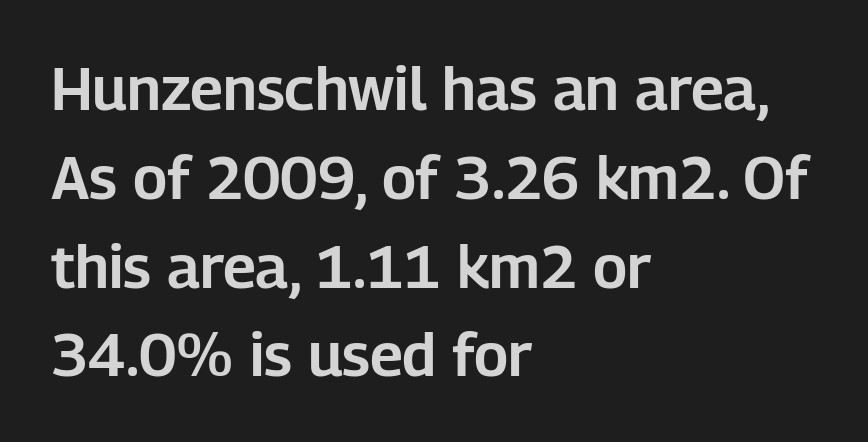
{"serif": "no", "italic": "no", "width": "normal", "stroke_contrast": "low", "x_height": "medium", "monospaced": "no", "underline": "no", "align": "left", "line_spacing": "normal", "line_spacing_ratio": 1.48, "letter_spacing": "normal", "letter_spacing_em": 0.0, "glyph_px": 60}
